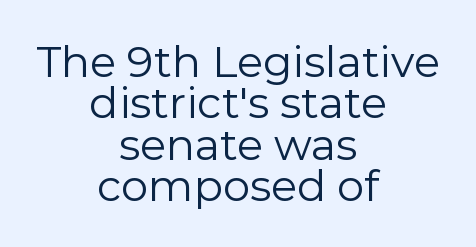
Q: Is the text bold? A: No.
Q: Is the text italic (slanted)? A: No, it is upright.
Q: Is the typeface a serif or a sans-serif typeface? A: Sans-serif.
Q: Is the text underlined? A: No.
Q: How is the paragraph aligned? A: Centered.
Q: Is the spacing between letters normal or unusually wide? A: Normal.
Q: Is the spacing between lines tight, normal or loose? A: Tight.
Q: Width (condensed, normal, or wide)? A: Normal.
Q: Stroke contrast? A: Low.
Q: x-height? A: Medium.
Q: Monospaced? A: No.
